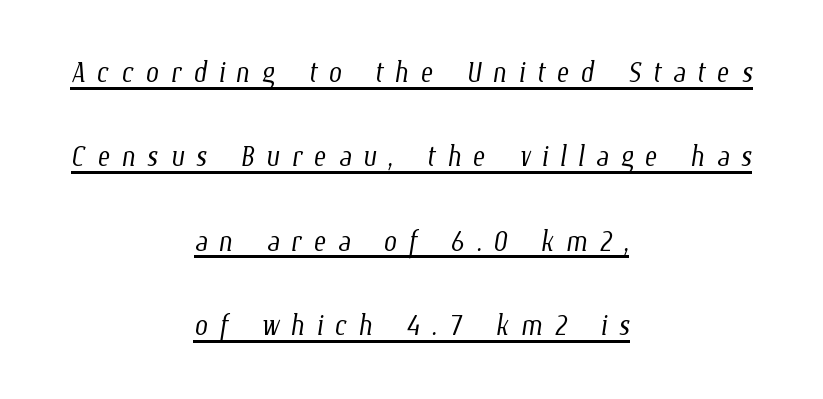
Here the designer chose a conventional face with non-uniform glyph widths. You could fit nearly another row in the gap between these rows. This is not heavy type; no bold has been used. Check the space under the baseline: a stroke is drawn there. Which margin do the lines hug? Neither — every line sits in the middle. Letter spacing: wide.
